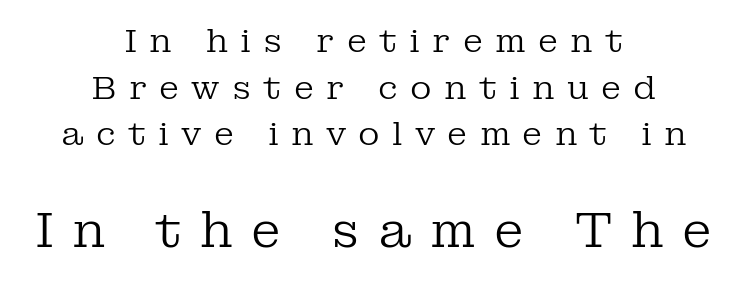
Here the designer chose a conventional face with non-uniform glyph widths. These lines sit exactly where default settings would place them. Italic? Not at all — the glyphs are vertical. Horizontal alignment here is central, giving a formal, balanced look. Letters rest on an invisible, unmarked baseline. This is serif lettering, the kind often seen in printed books.
